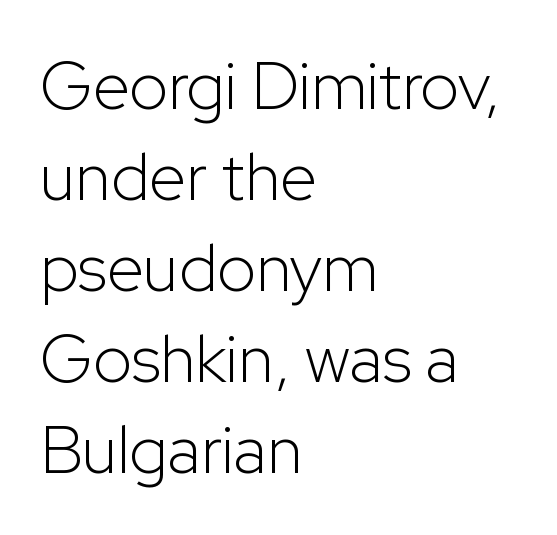
Q: Is the text bold? A: No.
Q: Is the text italic (slanted)? A: No, it is upright.
Q: Is the typeface a serif or a sans-serif typeface? A: Sans-serif.
Q: Is the text underlined? A: No.
Q: How is the paragraph aligned? A: Left-aligned.
Q: Is the spacing between letters normal or unusually wide? A: Normal.
Q: Is the spacing between lines tight, normal or loose? A: Normal.
Q: Width (condensed, normal, or wide)? A: Normal.
Q: Stroke contrast? A: Low.
Q: x-height? A: Medium.
Q: Monospaced? A: No.
